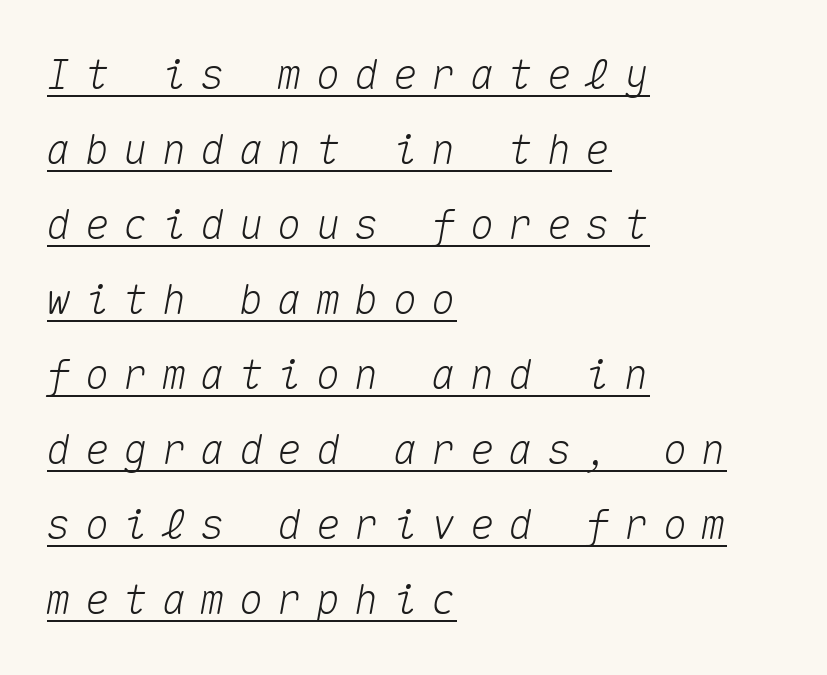
{"italic": "yes", "lean": "right", "slant_degrees": 10, "width": "normal", "stroke_contrast": "medium", "x_height": "medium", "monospaced": "yes", "underline": "yes", "align": "left", "line_spacing_ratio": 1.83, "letter_spacing": "wide", "letter_spacing_em": 0.34, "glyph_px": 41}
